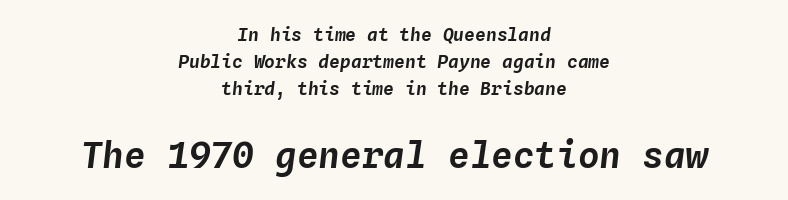
What's the leading like? Ordinary, nothing unusual. The letters march in equal steps, a hallmark of fixed-pitch type. Is the letter spacing exaggerated? No — it looks like the ordinary default. The later block is typeset at a bigger size than the earlier block. There's an unmistakable incline to the writing here. Unmarked baselines from the first word to the last.
